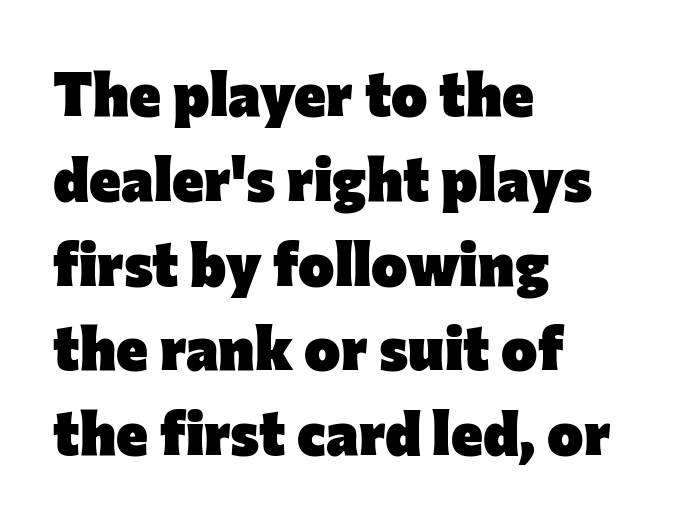
{"serif": "no", "italic": "no", "bold": "yes", "weight": "heavy", "width": "normal", "stroke_contrast": "low", "x_height": "medium", "monospaced": "no", "underline": "no", "align": "left", "line_spacing": "normal", "line_spacing_ratio": 1.39, "letter_spacing": "normal", "letter_spacing_em": 0.0, "glyph_px": 61}
